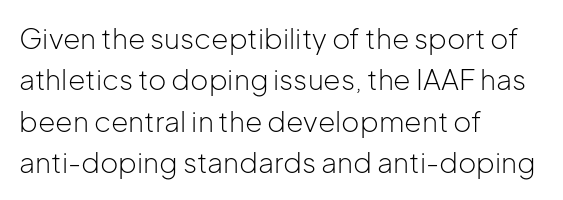
The image shows 28 px light sans-serif type, upright; set left-aligned, normal line spacing (1.48x), normal letter spacing, not underlined; low stroke contrast and a medium x-height.
